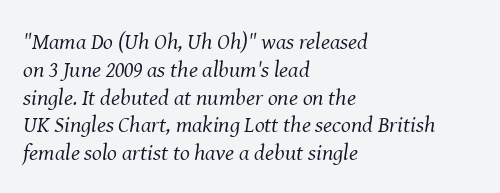
Q: Is the text bold? A: No.
Q: Is the text italic (slanted)? A: Yes, it leans right by about 8 degrees.
Q: Is the text underlined? A: No.
Q: How is the paragraph aligned? A: Left-aligned.
Q: Is the spacing between letters normal or unusually wide? A: Normal.
